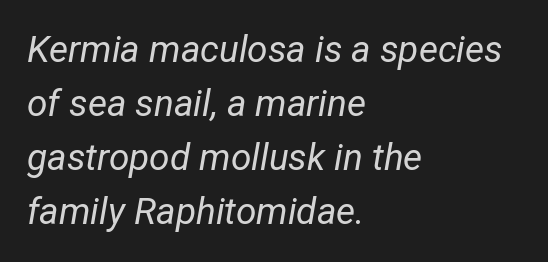
The image shows 37 px regular-weight, condensed type, italic (leaning right); set left-aligned, normal line spacing (1.46x), normal letter spacing, not underlined; low stroke contrast and a medium x-height.
